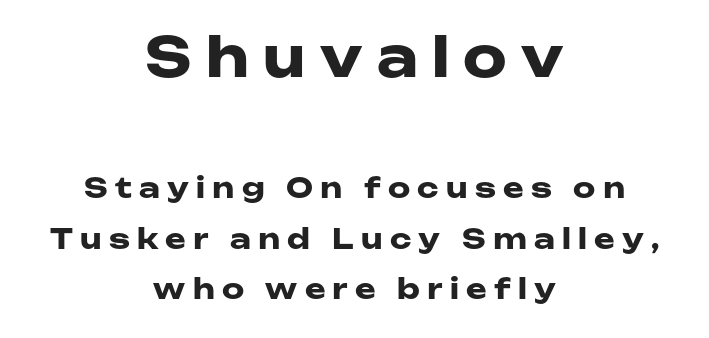
The image shows 55 px heavy, wide sans-serif type, upright; set centered, line spacing 1.79x, unusually wide letter spacing (+0.26 em), not underlined; the first (top) block is 1.96x larger; low stroke contrast and a medium x-height.
